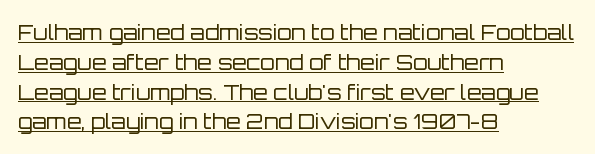
{"italic": "no", "bold": "no", "underline": "yes", "align": "left", "line_spacing": "normal", "line_spacing_ratio": 1.42, "letter_spacing": "normal", "letter_spacing_em": 0.0, "glyph_px": 21}
